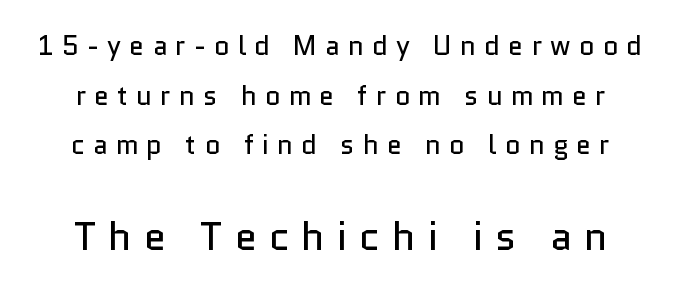
Q: Is the text bold? A: No.
Q: Is the text italic (slanted)? A: No, it is upright.
Q: Is the typeface a serif or a sans-serif typeface? A: Sans-serif.
Q: Is the text underlined? A: No.
Q: How is the paragraph aligned? A: Centered.
Q: Is the spacing between letters normal or unusually wide? A: Unusually wide.
Q: Which block of text is set in a larger size, the first (top) or the second (bottom)? A: The second (bottom) one.
Q: Width (condensed, normal, or wide)? A: Normal.
Q: Stroke contrast? A: Low.
Q: x-height? A: Medium.
Q: Monospaced? A: No.
